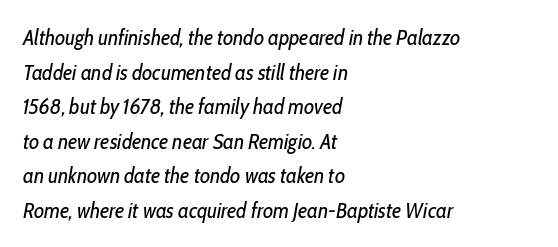
The image shows 22 px text type, italic (leaning right); set left-aligned, normal line spacing (1.57x), normal letter spacing, not underlined.
